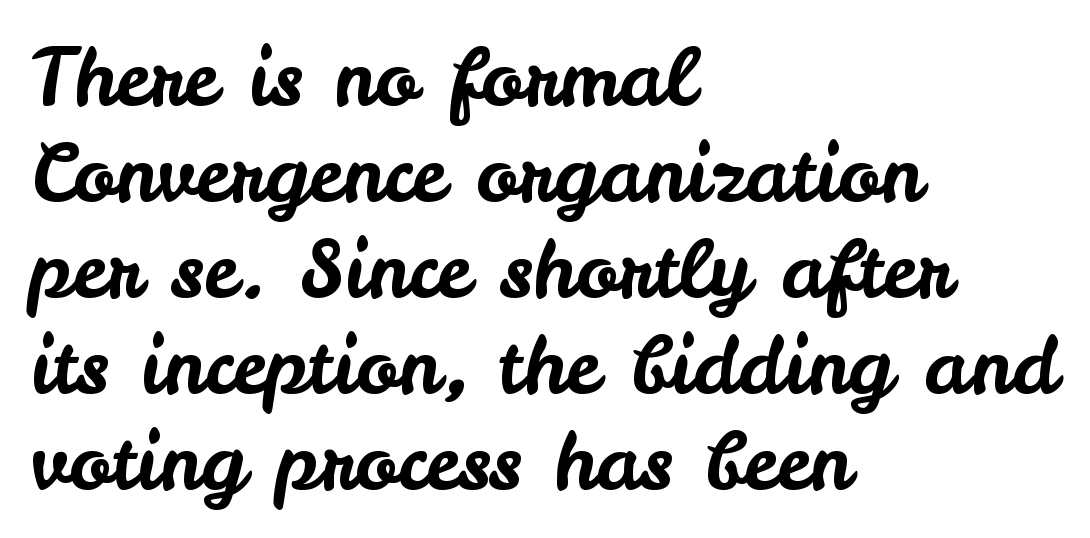
The space beneath each line is pristine and unruled. In CSS terms this would be text-align: left. Nothing sits at the stroke ends, so this counts as sans-serif. These lines keep a tight, regular rhythm from letter to letter. These lines are rendered in a variable-pitch font.
